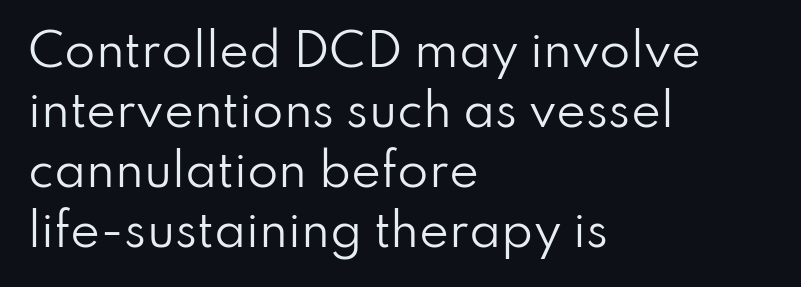
{"serif": "no", "italic": "no", "bold": "no", "weight": "regular", "width": "normal", "stroke_contrast": "low", "x_height": "small", "monospaced": "no", "underline": "no", "align": "left", "line_spacing": "normal", "line_spacing_ratio": 1.33, "letter_spacing": "normal", "letter_spacing_em": 0.0, "glyph_px": 45}
